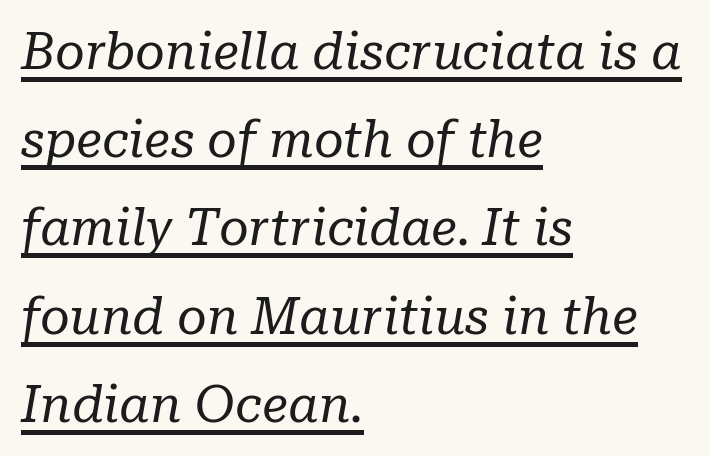
Q: Is the text bold? A: No.
Q: Is the text italic (slanted)? A: Yes, it leans right by about 10 degrees.
Q: Is the typeface a serif or a sans-serif typeface? A: Serif.
Q: Is the text underlined? A: Yes.
Q: How is the paragraph aligned? A: Left-aligned.
Q: Is the spacing between letters normal or unusually wide? A: Normal.
Q: Width (condensed, normal, or wide)? A: Normal.
Q: Stroke contrast? A: Low.
Q: x-height? A: Medium.
Q: Monospaced? A: No.
